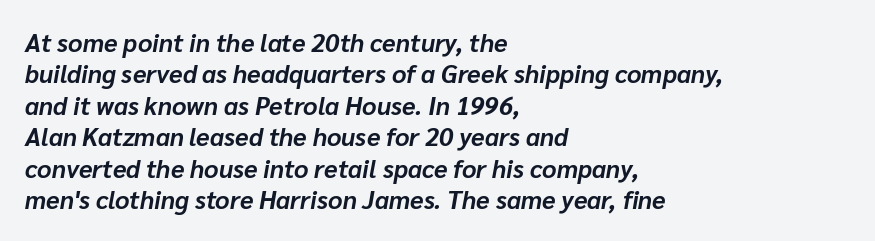
The image shows 25 px bold type, italic (leaning right); set left-aligned, normal line spacing (1.26x), normal letter spacing, not underlined.
